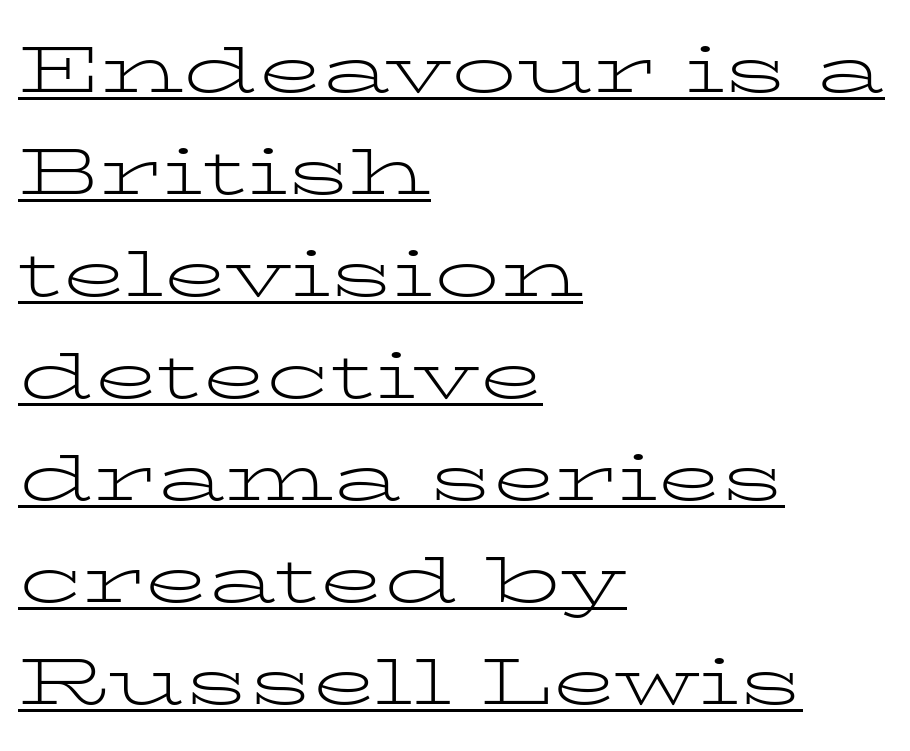
Q: Is the text bold? A: No.
Q: Is the text italic (slanted)? A: No, it is upright.
Q: Is the typeface a serif or a sans-serif typeface? A: Serif.
Q: Is the text underlined? A: Yes.
Q: How is the paragraph aligned? A: Left-aligned.
Q: Is the spacing between letters normal or unusually wide? A: Normal.
Q: Is the spacing between lines tight, normal or loose? A: Normal.
Q: Width (condensed, normal, or wide)? A: Wide.
Q: Stroke contrast? A: Low.
Q: x-height? A: Medium.
Q: Monospaced? A: No.
